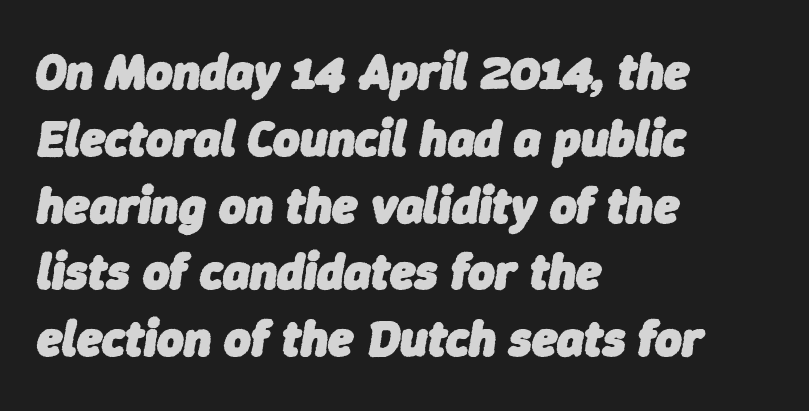
Q: Is the text bold? A: Yes.
Q: Is the text italic (slanted)? A: Yes, it leans right by about 9 degrees.
Q: Is the text underlined? A: No.
Q: How is the paragraph aligned? A: Left-aligned.
Q: Is the spacing between letters normal or unusually wide? A: Normal.
Q: Is the spacing between lines tight, normal or loose? A: Normal.
Q: Width (condensed, normal, or wide)? A: Normal.
Q: Stroke contrast? A: Low.
Q: x-height? A: Medium.
Q: Monospaced? A: No.
